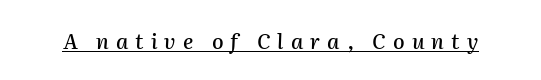
{"italic": "yes", "lean": "right", "slant_degrees": 2, "underline": "yes", "letter_spacing": "wide", "letter_spacing_em": 0.34, "glyph_px": 21}
